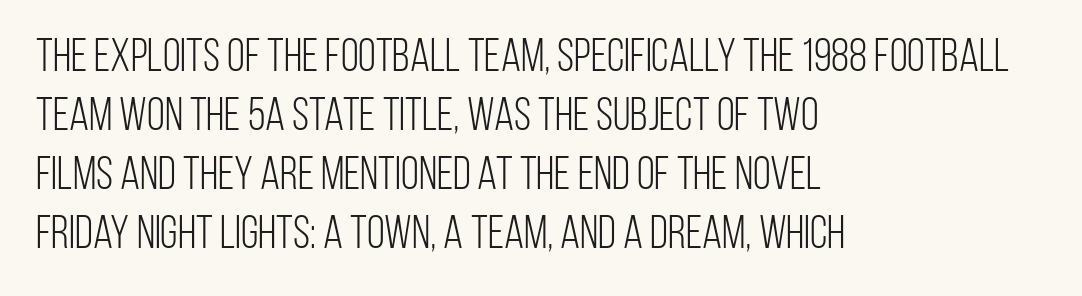
Does extra space separate the letters? No, they use regular spacing. This sample has the flowing, uneven cadence of proportional lettering. Examine the stroke ends and you'll find no serifs. The space beneath each line is pristine and unruled.
